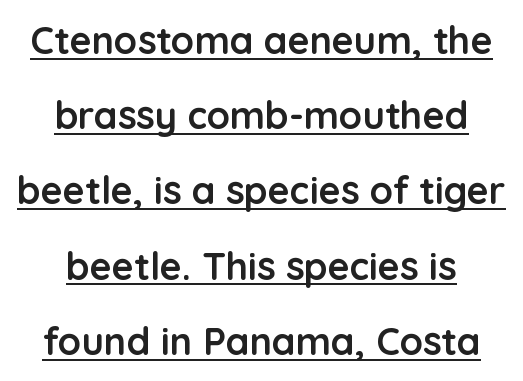
Grotesque or geometric, the face here clearly has no serifs. The designer dialed line spacing up above the default. The passage shown has conventional tracking throughout. How heavy is the stroke? Heavy — this is a bold. Leftover space on each line is divided equally before and after the words. The face used here is proportionally spaced, like ordinary book or web type.
